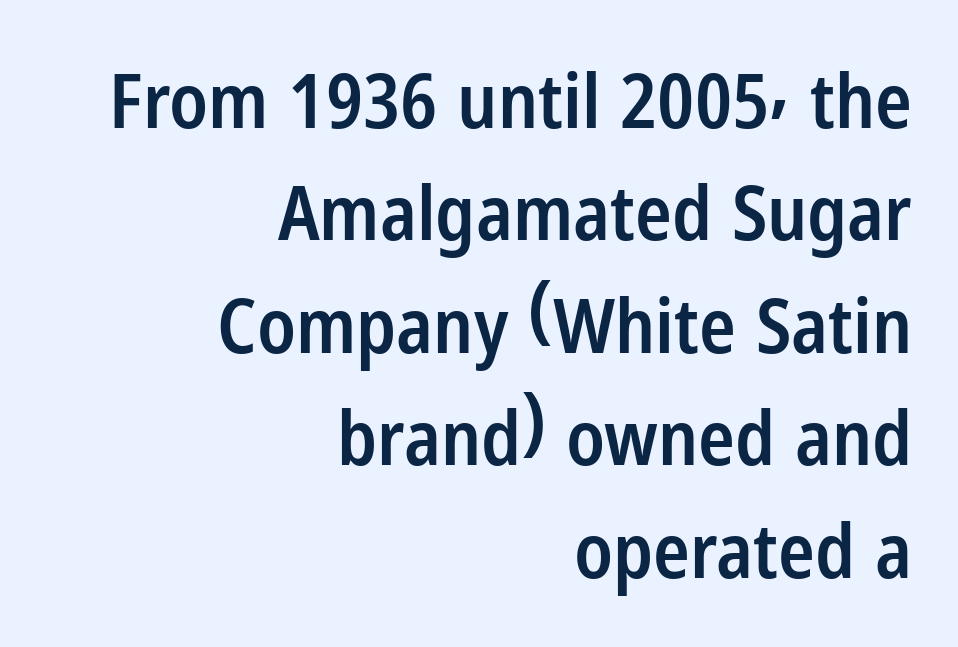
{"serif": "no", "italic": "no", "bold": "semi", "weight": "semibold", "width": "condensed", "stroke_contrast": "low", "x_height": "medium", "monospaced": "no", "underline": "no", "align": "right", "line_spacing": "normal", "line_spacing_ratio": 1.48, "letter_spacing": "normal", "letter_spacing_em": 0.0, "glyph_px": 76}
